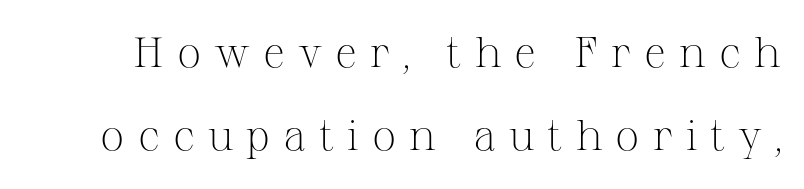
Q: Is the text bold? A: No.
Q: Is the text italic (slanted)? A: No, it is upright.
Q: Is the typeface a serif or a sans-serif typeface? A: Serif.
Q: Is the text underlined? A: No.
Q: Is the spacing between letters normal or unusually wide? A: Unusually wide.
Q: Is the spacing between lines tight, normal or loose? A: Loose.
Q: Width (condensed, normal, or wide)? A: Normal.
Q: Stroke contrast? A: Medium.
Q: x-height? A: Medium.
Q: Monospaced? A: No.
